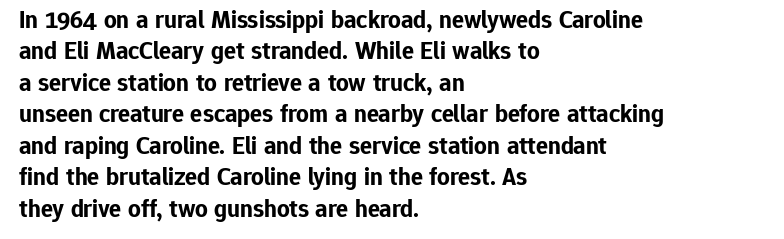
Horizontal alignment here is leftward, the default for most running prose. These lines were composed using upright roman letters. Quick note: underline off. Words appear dense and cohesive because spacing is normal. Honestly, the row spacing looks completely unremarkable. Heft: maximum for text — a bold.
